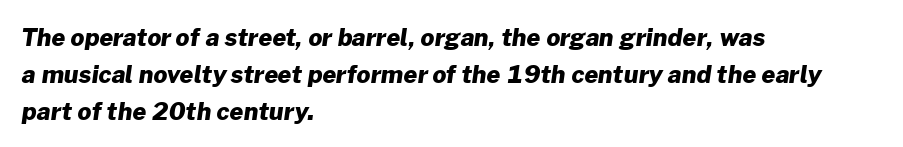
Caption: bold face, heavy strokes. The space between consecutive lines is moderate. A student would call this left alignment; a typographer would say flush left, rag right. Just letters on the line, the space beneath them empty.
